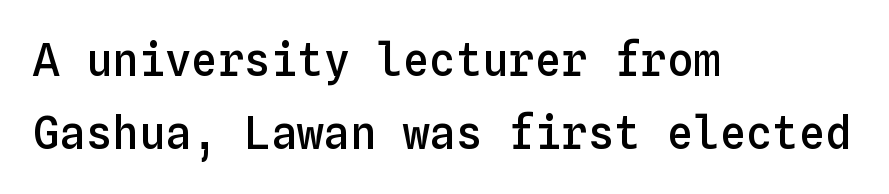
{"italic": "no", "bold": "semi", "weight": "semibold", "width": "normal", "stroke_contrast": "low", "x_height": "medium", "monospaced": "yes", "underline": "no", "align": "left", "line_spacing": "normal", "line_spacing_ratio": 1.67, "letter_spacing": "normal", "letter_spacing_em": 0.0, "glyph_px": 44}
